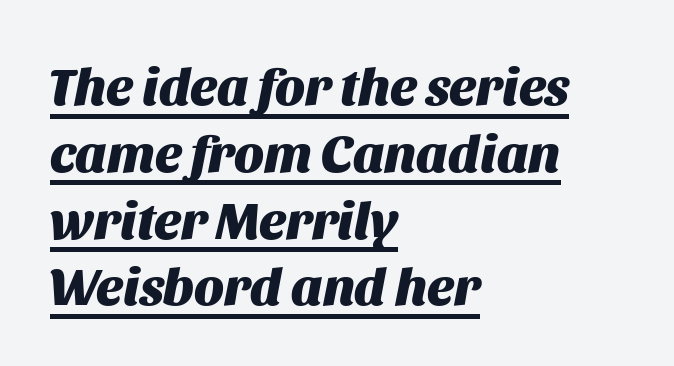
{"italic": "yes", "lean": "right", "slant_degrees": 11, "bold": "yes", "weight": "heavy", "width": "normal", "stroke_contrast": "medium", "x_height": "large", "monospaced": "no", "underline": "yes", "align": "left", "line_spacing": "normal", "line_spacing_ratio": 1.26, "letter_spacing": "normal", "letter_spacing_em": 0.0, "glyph_px": 53}
